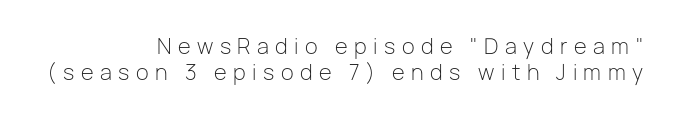
The image shows 21 px text type, upright; set right-aligned, line spacing 1.23x, unusually wide letter spacing (+0.31 em), not underlined.
